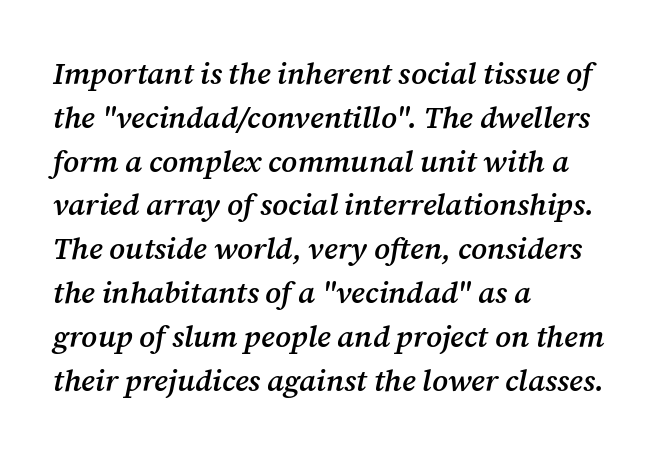
The rendering uses natural spacing where letterforms have individual widths. Notice how the stems are inclined rather than vertical — that's the hallmark of italics. The passage shown is semibold, sitting just below true bold. The passage shown stacks its lines at a standard gap. The face used here is seriffed, in the tradition of book romans. The rendering anchors every line to the left-hand side.
